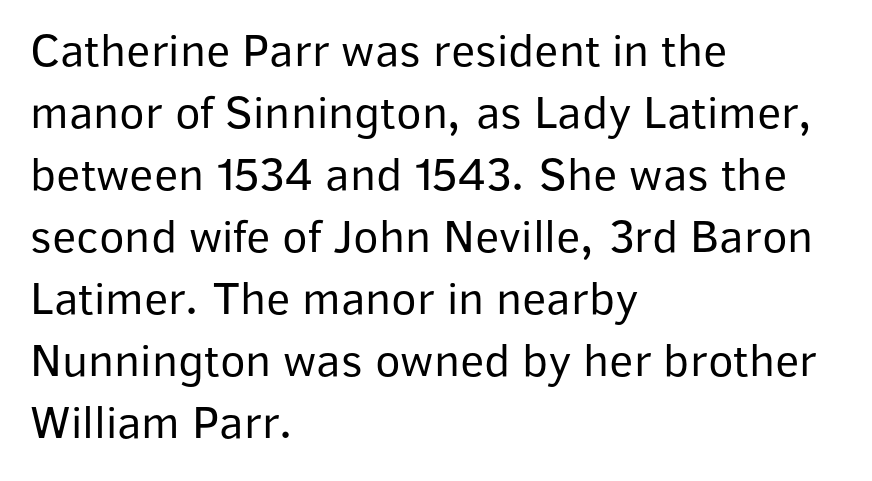
The font sits on the lighter half of the weight spectrum, regular included. The rag falls on the right side of this text block. Proportional: the letters do not fall into vertical columns. Observe the ordinary spacing: letters are neighbours, not strangers. The type sits square on the baseline with zero lean.
